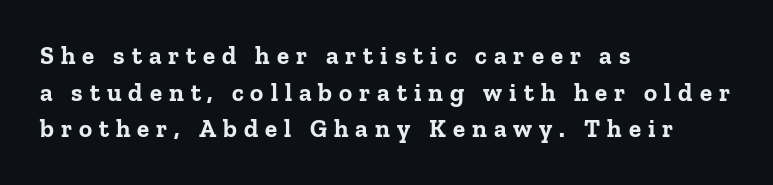
{"italic": "no", "bold": "yes", "underline": "no", "align": "left", "line_spacing": "normal", "line_spacing_ratio": 1.47, "letter_spacing": "wide", "letter_spacing_em": 0.28, "glyph_px": 25}
